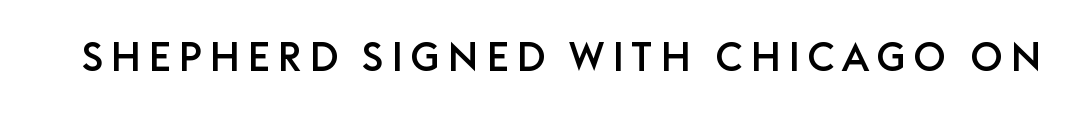
The image shows 40 px sans-serif type, upright; set not underlined; low stroke contrast and a large x-height.
